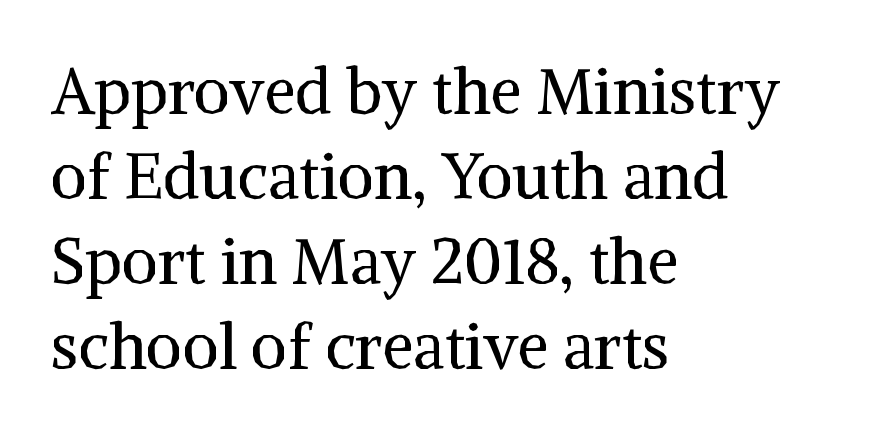
The type family on display is of the serif kind. Interline gaps are of average width in this sample. Is the stroke heavy? The answer is a plain regular-or-lighter. The lines in this sample share a left origin and differ only in where they stop. Here the designer chose a conventional face with non-uniform glyph widths.
